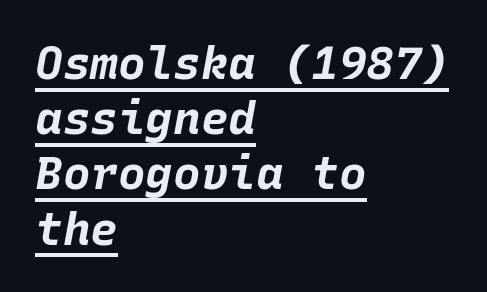
Q: Is the text bold? A: Yes.
Q: Is the text italic (slanted)? A: Yes, it leans right by about 10 degrees.
Q: Is the text underlined? A: Yes.
Q: How is the paragraph aligned? A: Left-aligned.
Q: Is the spacing between letters normal or unusually wide? A: Normal.
Q: Width (condensed, normal, or wide)? A: Normal.
Q: Stroke contrast? A: Low.
Q: x-height? A: Large.
Q: Monospaced? A: Yes.
